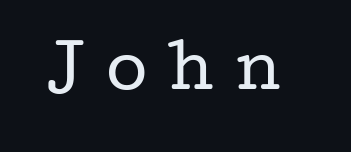
{"serif": "yes", "italic": "no", "bold": "no", "weight": "regular", "width": "wide", "stroke_contrast": "low", "x_height": "medium", "monospaced": "no", "underline": "no", "letter_spacing": "wide", "letter_spacing_em": 0.38, "glyph_px": 59}
